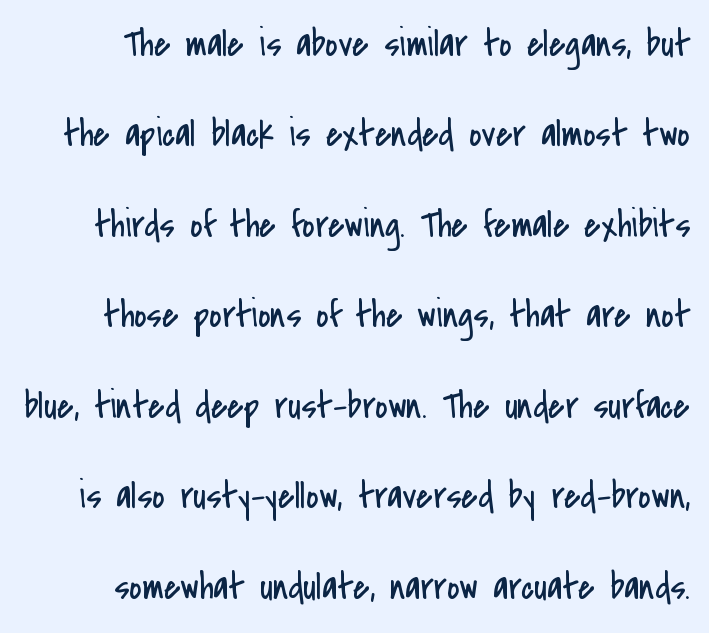
Here the designer chose a conventional face with non-uniform glyph widths. Stems and bowls with no extra thickness — not bold. This is the regular roman posture of the typeface. Rule under the text: the space is simply empty. You could fit nearly another row in the gap between these rows.
